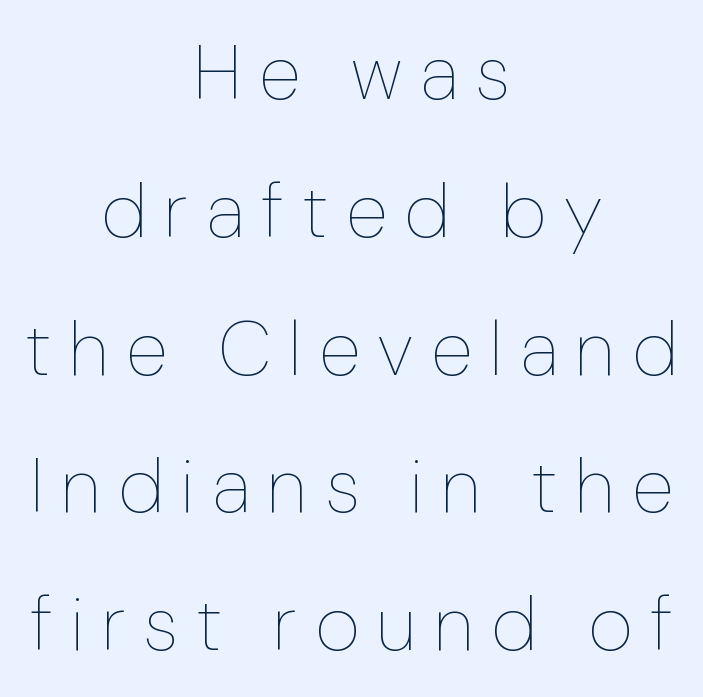
{"italic": "no", "bold": "no", "weight": "thin", "width": "normal", "stroke_contrast": "low", "x_height": "medium", "monospaced": "no", "underline": "no", "align": "center", "line_spacing_ratio": 1.79, "letter_spacing": "wide", "letter_spacing_em": 0.23, "glyph_px": 77}
